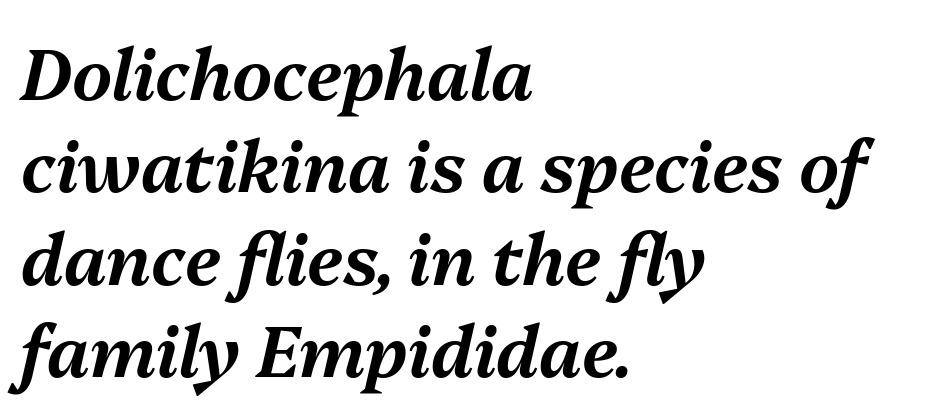
{"italic": "yes", "lean": "right", "slant_degrees": 13, "width": "normal", "stroke_contrast": "medium", "x_height": "medium", "monospaced": "no", "underline": "no", "align": "left", "line_spacing": "normal", "line_spacing_ratio": 1.32, "letter_spacing": "normal", "letter_spacing_em": 0.0, "glyph_px": 70}
